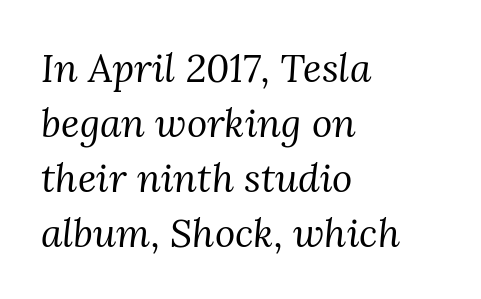
Q: Is the text bold? A: No.
Q: Is the text italic (slanted)? A: Yes, it leans right by about 3 degrees.
Q: Is the typeface a serif or a sans-serif typeface? A: Serif.
Q: Is the text underlined? A: No.
Q: How is the paragraph aligned? A: Left-aligned.
Q: Is the spacing between letters normal or unusually wide? A: Normal.
Q: Is the spacing between lines tight, normal or loose? A: Normal.
Q: Width (condensed, normal, or wide)? A: Normal.
Q: Stroke contrast? A: Medium.
Q: x-height? A: Medium.
Q: Monospaced? A: No.
